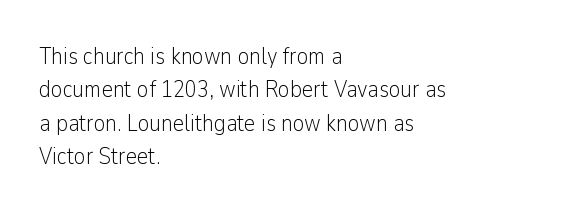
The image shows 24 px text type, upright; set left-aligned, normal line spacing (1.39x), normal letter spacing, not underlined.
